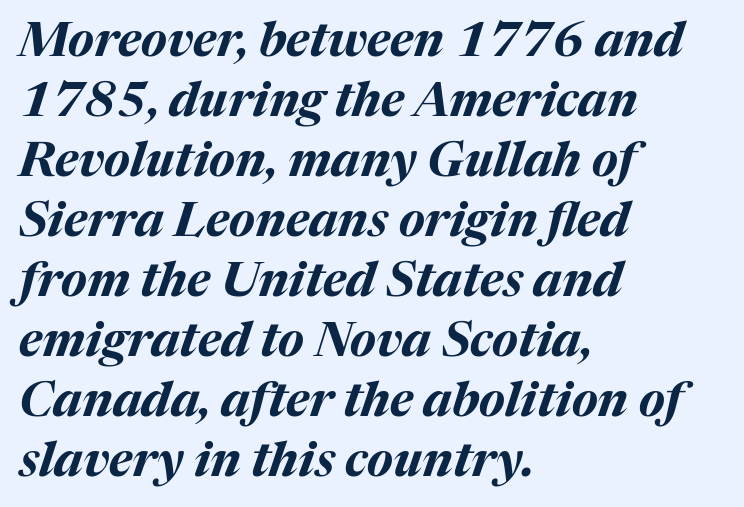
The vertical gap from one line to the next is medium. Varying glyph widths throughout — classic text-font behaviour. Look at the stroke-to-counter ratio: heavy, a bold. Visually the block forms a straight wall on the left and a jagged coastline on the right. Has an underline been added? It has not. Looking at the ascenders, they clearly lean.
